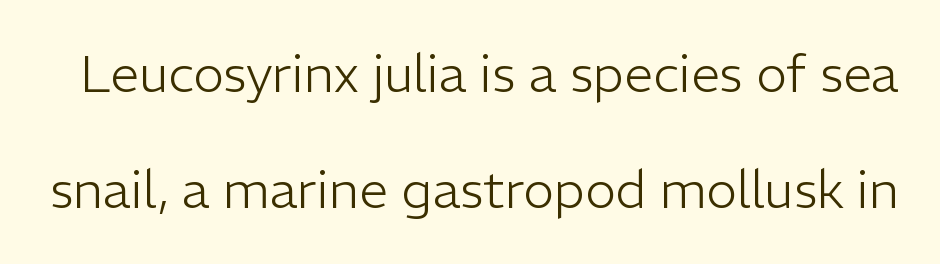
The gaps between neighbouring characters are ordinary and unremarkable. This is sans-serif lettering, the kind often seen on screens and signage. Unmarked baselines from the first word to the last. The rendering uses natural spacing where letterforms have individual widths. Line spacing here is loose. Think standard paragraph weight, or any step lighter than that.
